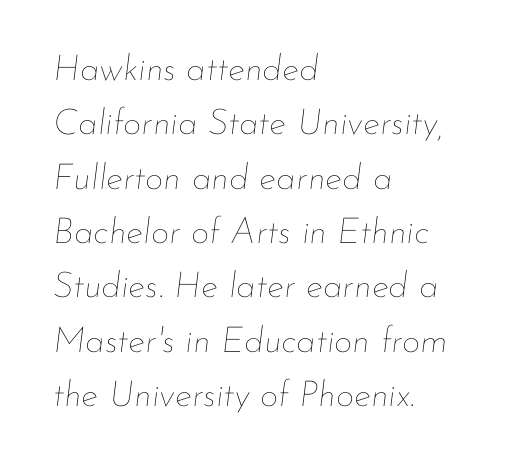
{"italic": "yes", "lean": "right", "slant_degrees": 7, "bold": "no", "weight": "thin", "width": "normal", "stroke_contrast": "low", "x_height": "small", "monospaced": "no", "underline": "no", "align": "left", "line_spacing": "normal", "line_spacing_ratio": 1.51, "letter_spacing": "normal", "letter_spacing_em": 0.0, "glyph_px": 36}
